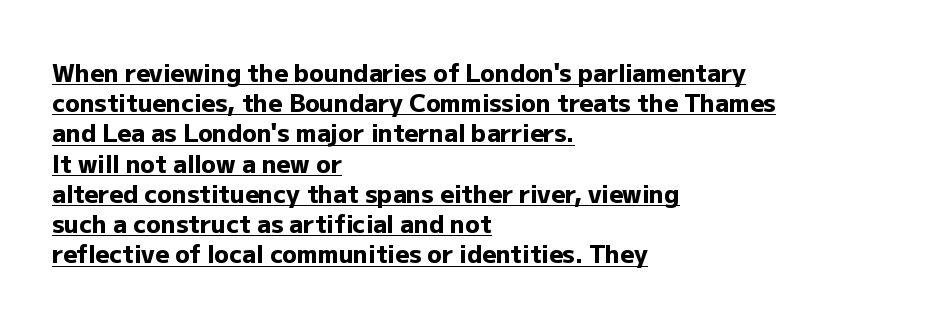
The image shows 24 px bold type, upright; set left-aligned, normal line spacing (1.26x), normal letter spacing, underlined.
